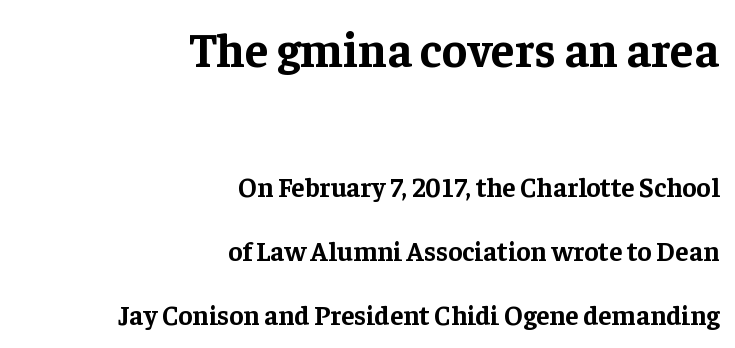
{"serif": "yes", "italic": "no", "bold": "yes", "weight": "bold", "width": "normal", "stroke_contrast": "low", "x_height": "medium", "monospaced": "no", "underline": "no", "align": "right", "line_spacing": "loose", "line_spacing_ratio": 2.37, "letter_spacing": "normal", "letter_spacing_em": 0.0, "larger_block": "first", "size_ratio": 1.78, "glyph_px": 48}
